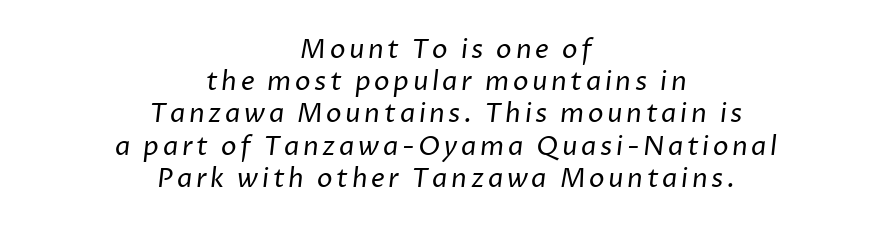
Is the block centered? Yes — each line is placed symmetrically about the middle. A quiet, ordinary-to-light weight characterises the typeface. Rule under the text: the space is simply empty.
